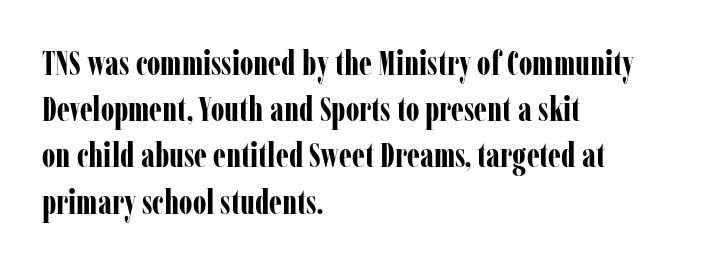
Q: Is the text bold? A: Yes.
Q: Is the text italic (slanted)? A: No, it is upright.
Q: Is the typeface a serif or a sans-serif typeface? A: Serif.
Q: Is the text underlined? A: No.
Q: How is the paragraph aligned? A: Left-aligned.
Q: Is the spacing between letters normal or unusually wide? A: Normal.
Q: Is the spacing between lines tight, normal or loose? A: Normal.
Q: Width (condensed, normal, or wide)? A: Condensed.
Q: Stroke contrast? A: Low.
Q: x-height? A: Medium.
Q: Monospaced? A: No.
